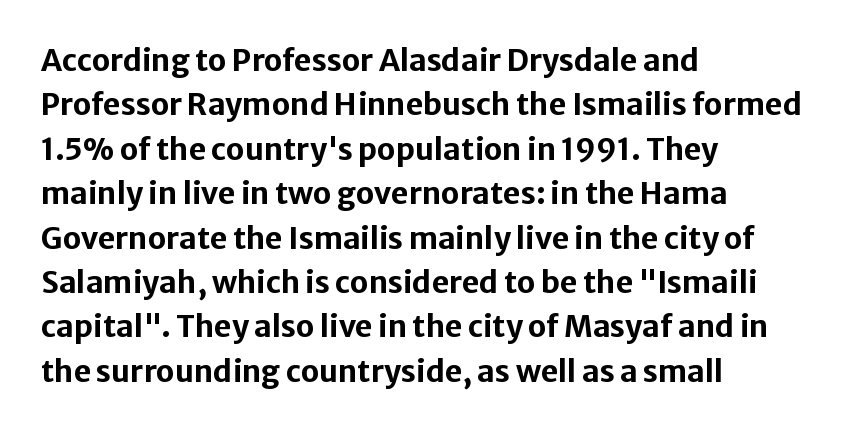
{"serif": "no", "italic": "no", "bold": "yes", "weight": "bold", "width": "normal", "stroke_contrast": "low", "x_height": "medium", "monospaced": "no", "underline": "no", "align": "left", "line_spacing": "normal", "line_spacing_ratio": 1.48, "letter_spacing": "normal", "letter_spacing_em": 0.0, "glyph_px": 30}
